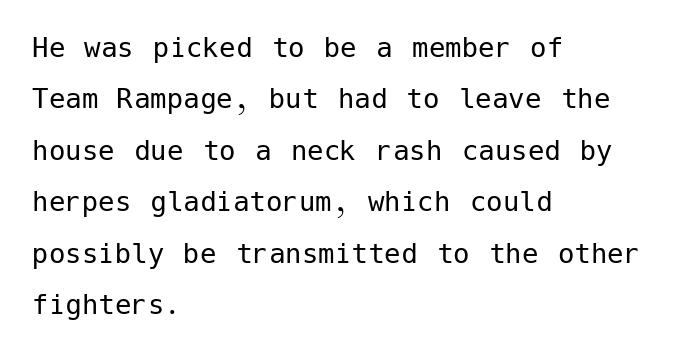
Descenders are the only things crossing below the line. Nothing unusual about the tracking: characters are spaced as the font intends. Are there feet on the stems? There aren't — it's a sans. The ragged edge is on the right, which tells us the setting is flush left.
